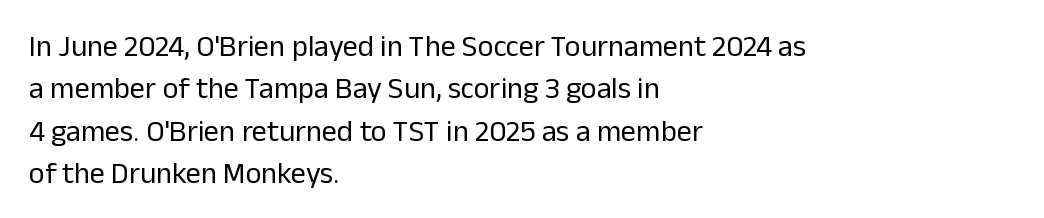
This rendering features lettering with no underline. Each letter keeps its own natural width here, so spacing adapts to shape. This block has exactly the height ordinary leading produces. Unlike a traditional serif, this face leaves its strokes unadorned.
